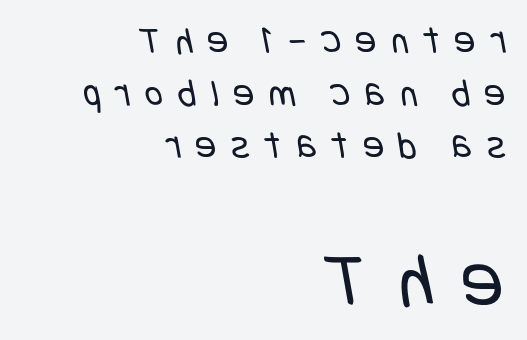
The image shows 78 px regular-weight, condensed sans-serif type; set right-aligned, normal line spacing (1.35x), unusually wide letter spacing (+0.38 em), not underlined; the second (bottom) block is 2.0x larger; low stroke contrast and a large x-height.
